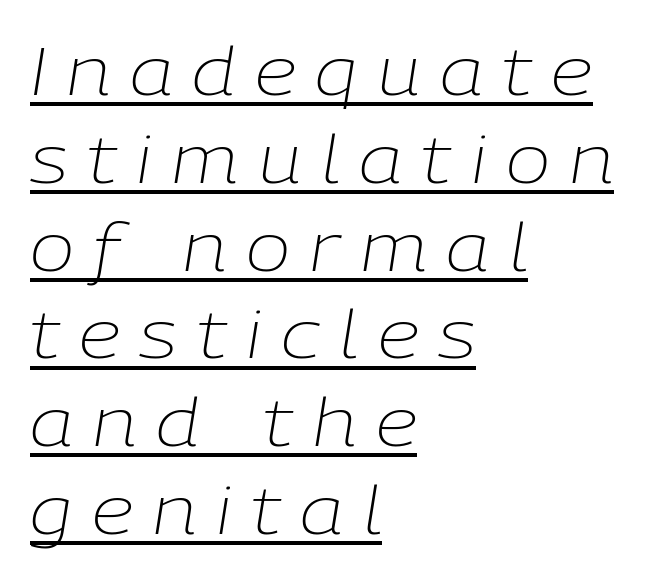
The image shows 67 px light type, italic (leaning right); set left-aligned, normal line spacing (1.31x), unusually wide letter spacing (+0.29 em), underlined; low stroke contrast and a medium x-height.
